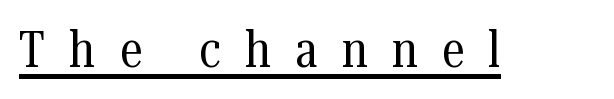
The image shows 51 px regular-weight, condensed serif type, upright; set unusually wide letter spacing (+0.48 em), underlined; medium stroke contrast and a medium x-height.
